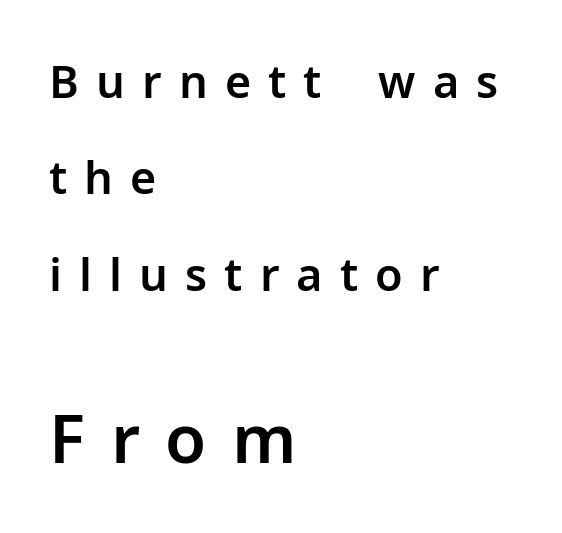
{"serif": "no", "italic": "no", "width": "normal", "stroke_contrast": "low", "x_height": "medium", "monospaced": "no", "underline": "no", "align": "left", "line_spacing": "loose", "line_spacing_ratio": 2.14, "letter_spacing": "wide", "letter_spacing_em": 0.38, "larger_block": "second", "size_ratio": 1.49, "glyph_px": 67}
